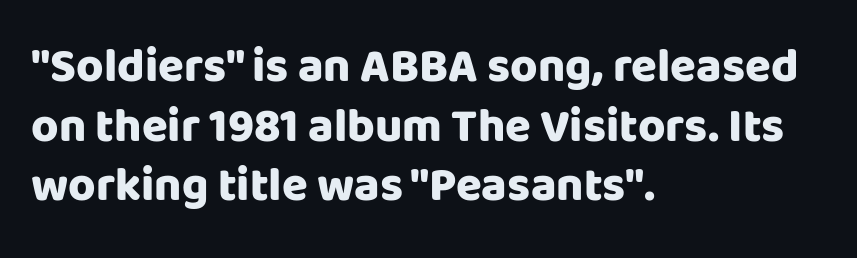
Q: Is the text bold? A: Yes.
Q: Is the text italic (slanted)? A: No, it is upright.
Q: Is the typeface a serif or a sans-serif typeface? A: Sans-serif.
Q: Is the text underlined? A: No.
Q: How is the paragraph aligned? A: Left-aligned.
Q: Is the spacing between letters normal or unusually wide? A: Normal.
Q: Is the spacing between lines tight, normal or loose? A: Normal.
Q: Width (condensed, normal, or wide)? A: Normal.
Q: Stroke contrast? A: Low.
Q: x-height? A: Large.
Q: Monospaced? A: No.
